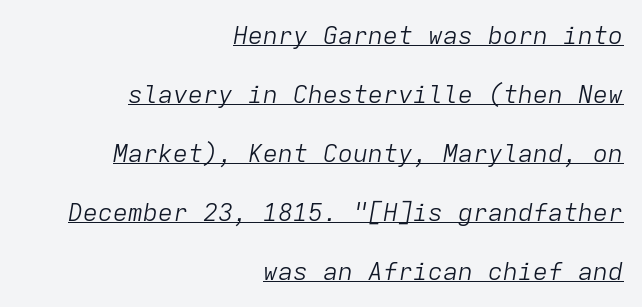
If you measured baseline to baseline, you'd find a long distance. The strokes carry an ordinary text weight at most. Every row of glyphs terminates at an identical x-position on the right. Here the glyphs are tracked normally, forming tight word shapes. Underline: present. Is the type slanted? Yes — the strokes lean at a clear angle.
